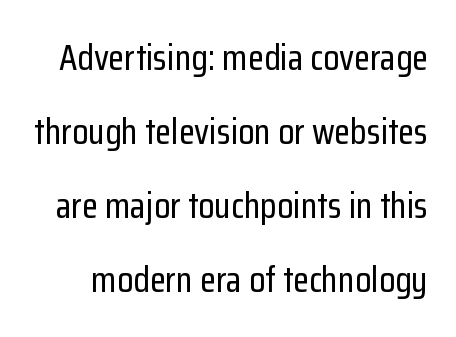
Q: Is the text italic (slanted)? A: No, it is upright.
Q: Is the typeface a serif or a sans-serif typeface? A: Sans-serif.
Q: Is the text underlined? A: No.
Q: Is the spacing between letters normal or unusually wide? A: Normal.
Q: Is the spacing between lines tight, normal or loose? A: Loose.
Q: Width (condensed, normal, or wide)? A: Condensed.
Q: Stroke contrast? A: Low.
Q: x-height? A: Medium.
Q: Monospaced? A: No.
